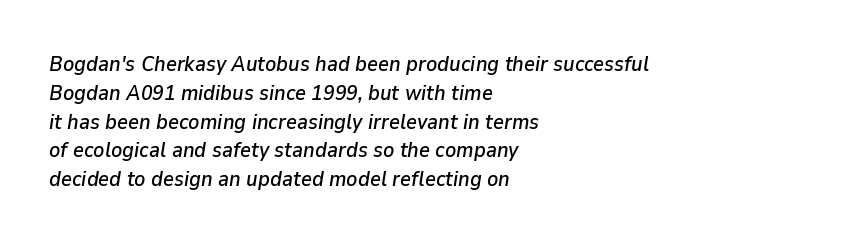
Tracking value appears to be zero — textbook default spacing. Nobody drew a line under any word here. If you drew a line through each stem, it would be angled. The paragraph has a hard left edge and a soft right edge. Whoever set this chose a conventional vertical rhythm.
